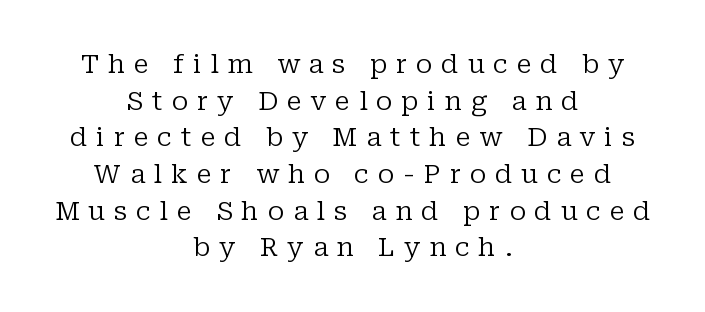
The image shows 26 px text type, upright; set centered, normal line spacing (1.41x), unusually wide letter spacing (+0.34 em), not underlined.
